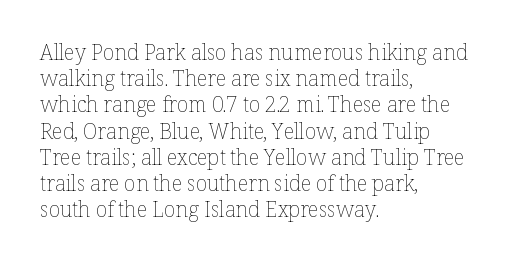
The image shows 21 px text type, upright; set left-aligned, normal line spacing (1.25x), normal letter spacing, not underlined.
